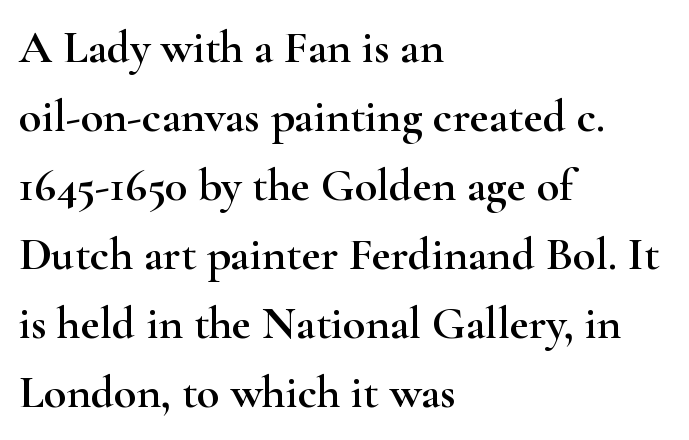
The image shows 46 px wide serif type, upright; set left-aligned, normal line spacing (1.5x), normal letter spacing, not underlined; high stroke contrast and a small x-height.
